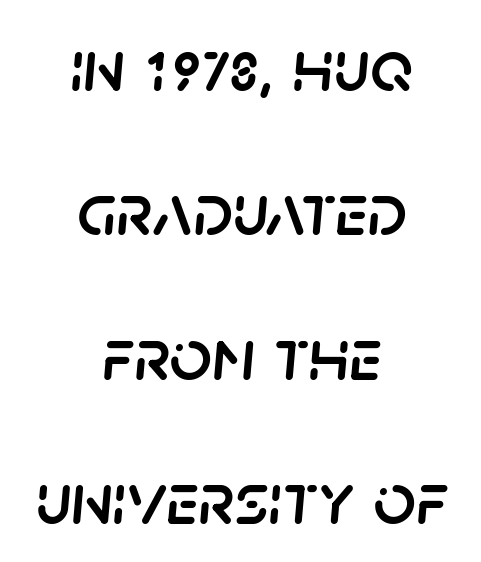
The image shows 74 px text type, italic (leaning right); set centered, loose line spacing (1.95x), normal letter spacing, not underlined; low stroke contrast and a large x-height.
